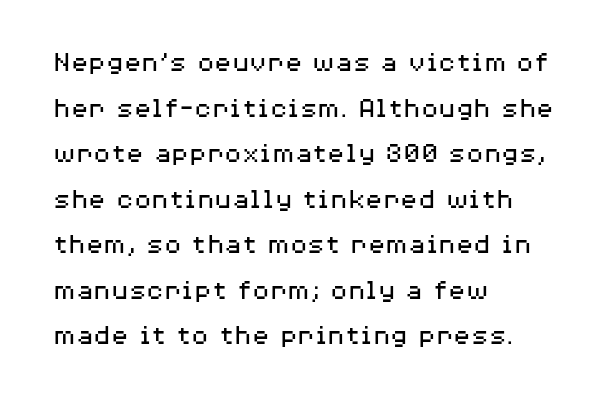
The image shows 29 px regular-weight, wide sans-serif type, upright; set left-aligned, normal line spacing (1.57x), normal letter spacing, not underlined; medium stroke contrast and a medium x-height.
